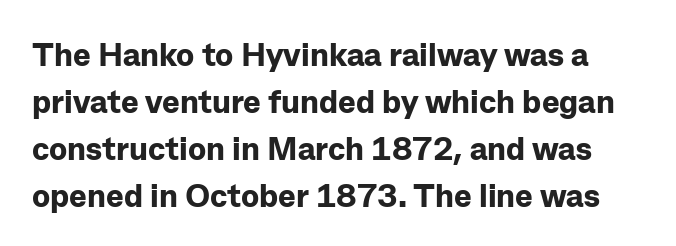
{"serif": "no", "italic": "no", "bold": "yes", "weight": "bold", "width": "normal", "stroke_contrast": "low", "x_height": "medium", "monospaced": "no", "underline": "no", "line_spacing": "normal", "line_spacing_ratio": 1.42, "letter_spacing": "normal", "letter_spacing_em": 0.0, "glyph_px": 33}
